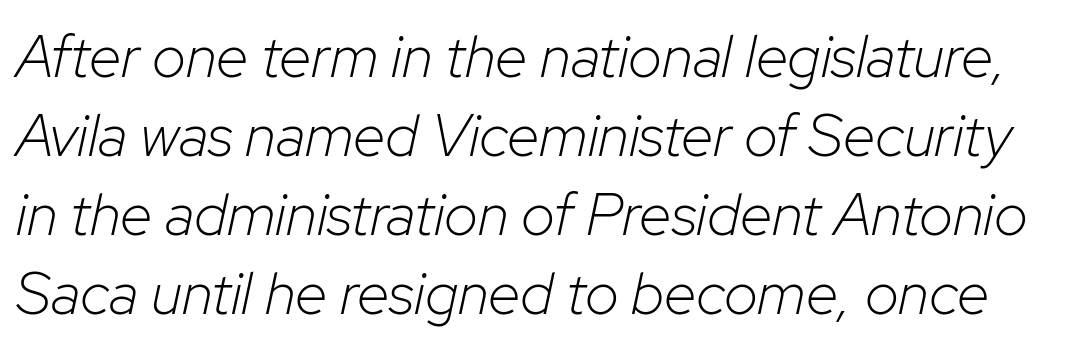
The image shows 59 px light type, italic (leaning right); set normal line spacing (1.34x), normal letter spacing, not underlined; low stroke contrast and a medium x-height.
